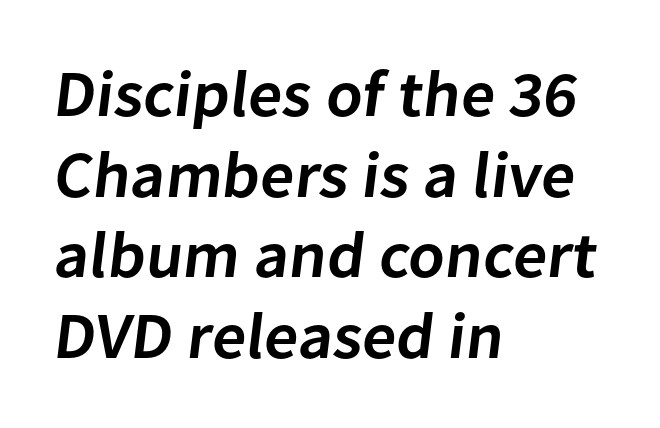
The image shows 65 px semibold sans-serif type; set left-aligned, line spacing 1.24x, normal letter spacing, not underlined; low stroke contrast and a medium x-height.
